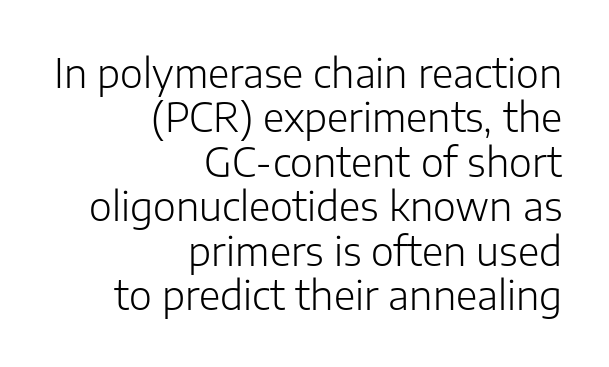
The image shows 39 px light sans-serif type, upright; set right-aligned, tight line spacing (1.14x), normal letter spacing, not underlined; low stroke contrast and a medium x-height.
